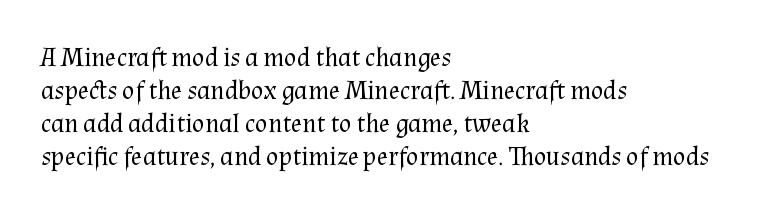
{"italic": "no", "bold": "no", "underline": "no", "align": "left", "line_spacing": "normal", "line_spacing_ratio": 1.27, "letter_spacing": "normal", "letter_spacing_em": 0.0, "glyph_px": 26}
